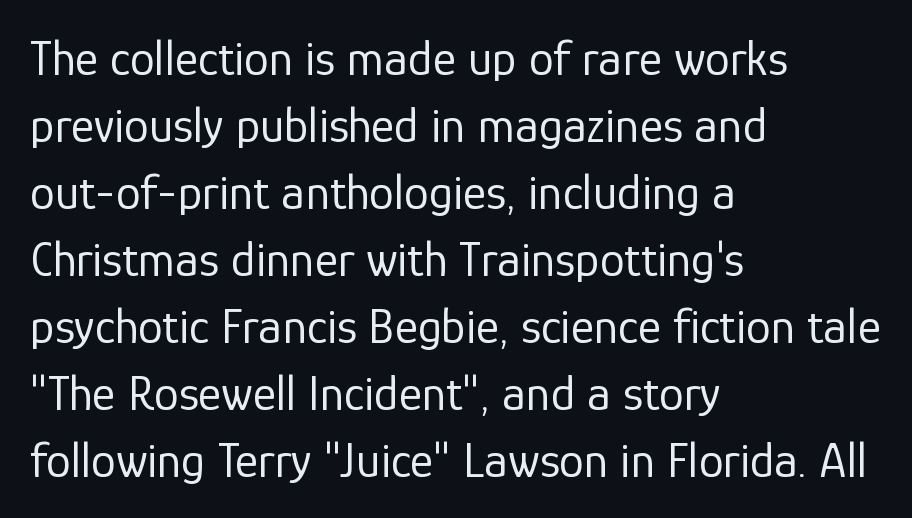
{"serif": "no", "italic": "no", "bold": "no", "weight": "regular", "width": "normal", "stroke_contrast": "low", "x_height": "medium", "monospaced": "no", "underline": "no", "align": "left", "line_spacing": "normal", "line_spacing_ratio": 1.34, "letter_spacing": "normal", "letter_spacing_em": 0.0, "glyph_px": 50}
